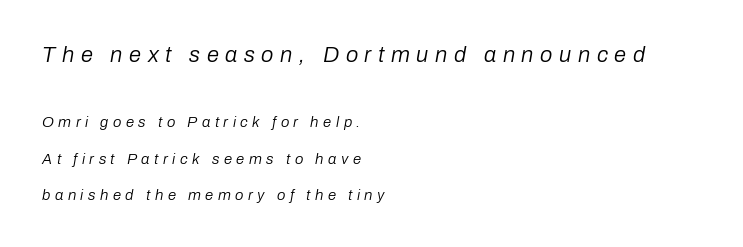
The image shows 22 px text type, italic (leaning right); set left-aligned, loose line spacing (2.44x), unusually wide letter spacing (+0.3 em), not underlined; the first (top) block is 1.47x larger.
